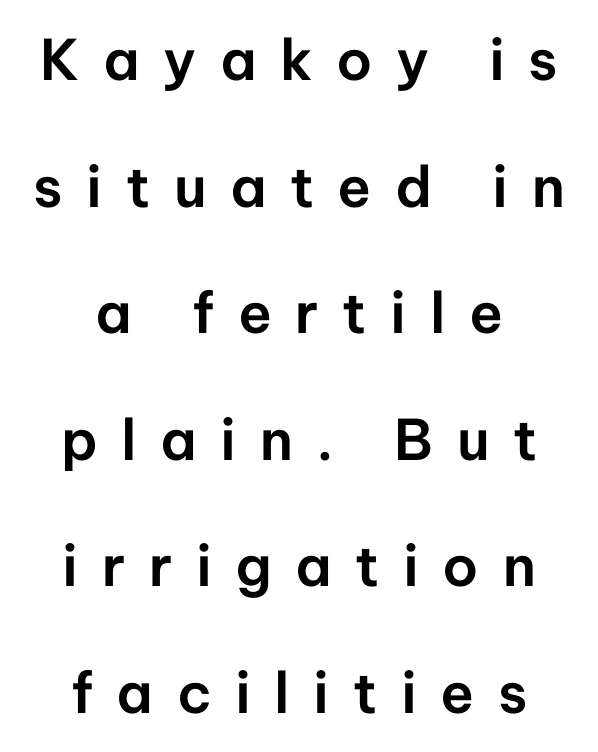
The image shows 56 px sans-serif type, upright; set centered, loose line spacing (2.26x), unusually wide letter spacing (+0.42 em), not underlined; low stroke contrast and a medium x-height.
